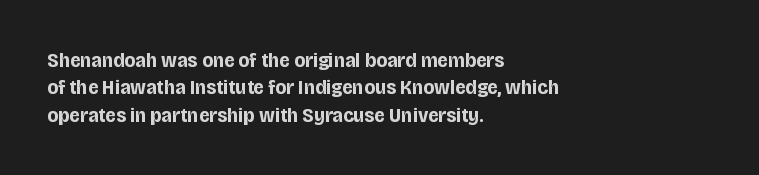
{"italic": "no", "bold": "yes", "underline": "no", "align": "left", "line_spacing": "normal", "line_spacing_ratio": 1.3, "letter_spacing": "normal", "letter_spacing_em": 0.0, "glyph_px": 21}
